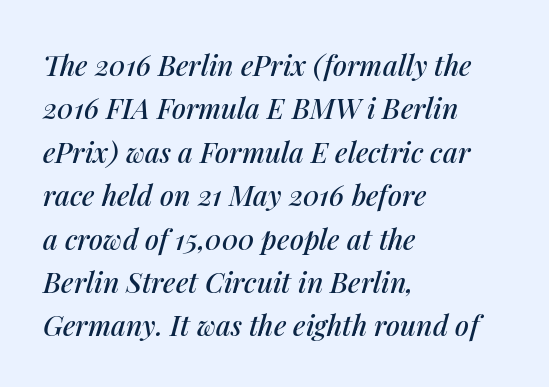
Nobody touched the tracking dial on this one. The zone under the glyphs is completely vacant. The letters are slanted; this is an italic face. This block has exactly the height ordinary leading produces. Do the characters align in a grid? No, the font is proportional. Which margin do the lines hug? The left one — the right edge is uneven.
